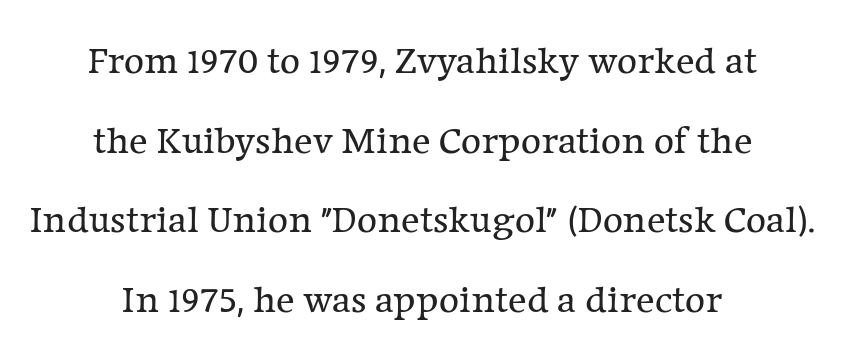
Q: Is the text bold? A: No.
Q: Is the text italic (slanted)? A: No, it is upright.
Q: Is the typeface a serif or a sans-serif typeface? A: Serif.
Q: Is the text underlined? A: No.
Q: How is the paragraph aligned? A: Centered.
Q: Is the spacing between letters normal or unusually wide? A: Normal.
Q: Is the spacing between lines tight, normal or loose? A: Loose.
Q: Width (condensed, normal, or wide)? A: Normal.
Q: Stroke contrast? A: Low.
Q: x-height? A: Medium.
Q: Monospaced? A: No.
